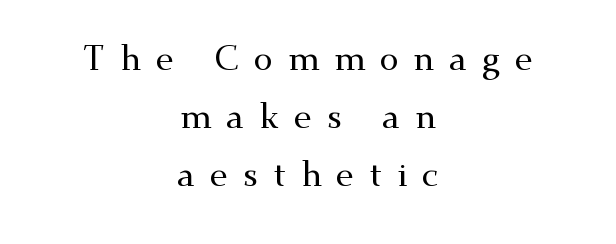
{"serif": "yes", "italic": "no", "width": "wide", "stroke_contrast": "medium", "x_height": "small", "monospaced": "no", "underline": "no", "align": "center", "line_spacing_ratio": 1.71, "letter_spacing": "wide", "letter_spacing_em": 0.44, "glyph_px": 34}
